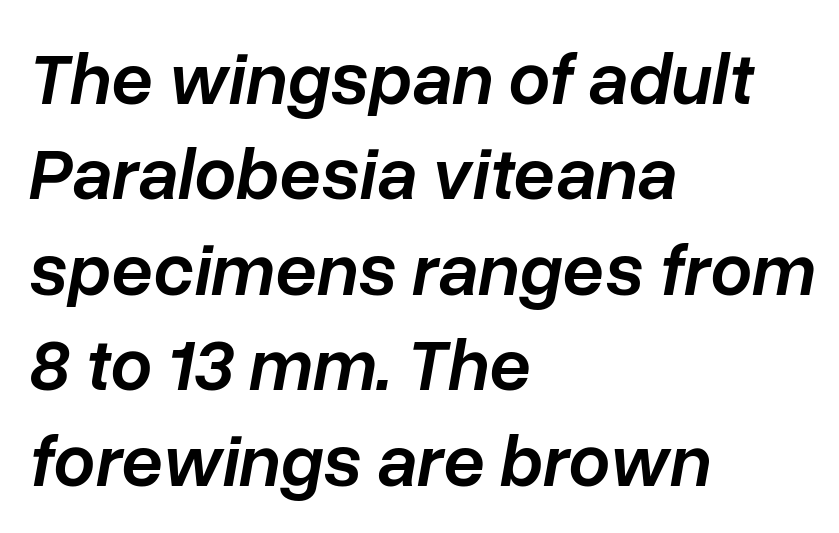
Q: Is the text bold? A: Semi-bold.
Q: Is the text italic (slanted)? A: Yes, it leans right by about 10 degrees.
Q: Is the text underlined? A: No.
Q: How is the paragraph aligned? A: Left-aligned.
Q: Is the spacing between letters normal or unusually wide? A: Normal.
Q: Is the spacing between lines tight, normal or loose? A: Normal.
Q: Width (condensed, normal, or wide)? A: Normal.
Q: Stroke contrast? A: Low.
Q: x-height? A: Medium.
Q: Monospaced? A: No.
